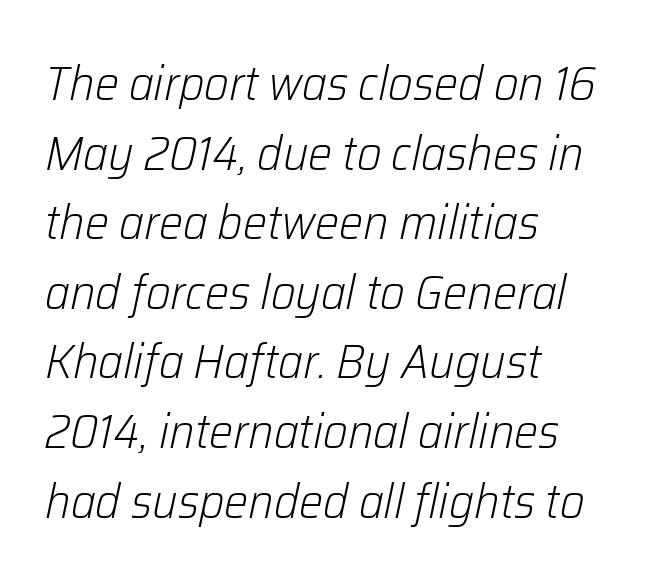
The face used here is proportionally spaced, like ordinary book or web type. Line starts are locked; line ends wander. Regarding leading, the lines here are spaced in the standard way. Counters stay open thanks to moderate or lighter strokes. Between one letter and the next there's only the usual sliver of space. Has an underline been added? It has not.
